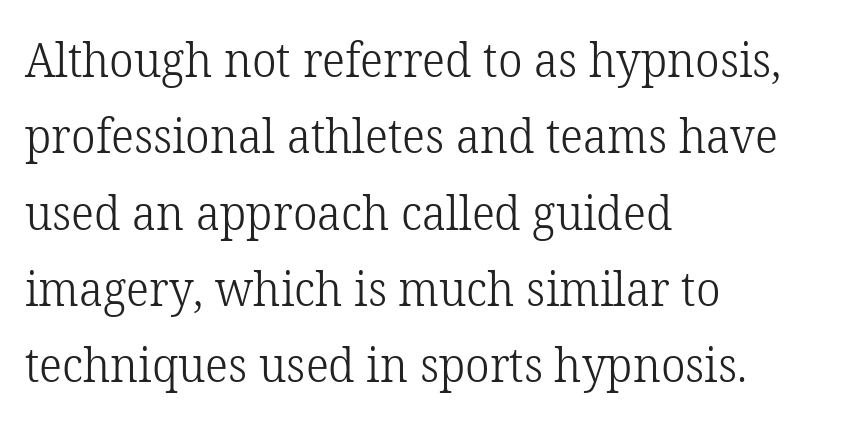
The image shows 48 px light serif type, upright; set left-aligned, normal line spacing (1.59x), normal letter spacing, not underlined; low stroke contrast and a medium x-height.
